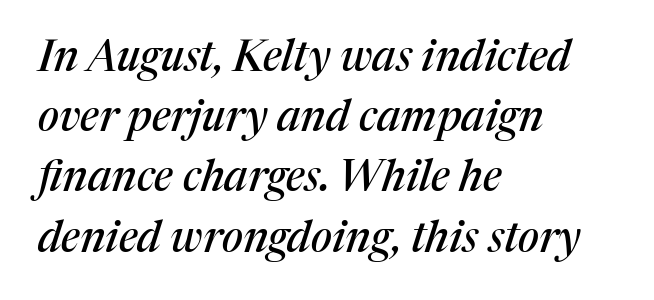
Q: Is the text italic (slanted)? A: Yes, it leans right by about 17 degrees.
Q: Is the typeface a serif or a sans-serif typeface? A: Serif.
Q: Is the text underlined? A: No.
Q: How is the paragraph aligned? A: Left-aligned.
Q: Is the spacing between letters normal or unusually wide? A: Normal.
Q: Is the spacing between lines tight, normal or loose? A: Normal.
Q: Width (condensed, normal, or wide)? A: Normal.
Q: Stroke contrast? A: Medium.
Q: x-height? A: Medium.
Q: Monospaced? A: No.
